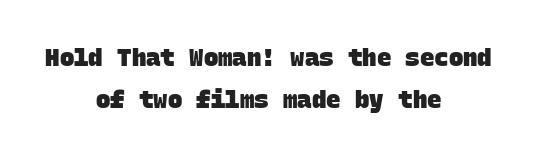
The image shows 24 px bold type; set centered, line spacing 1.73x, normal letter spacing, not underlined.
